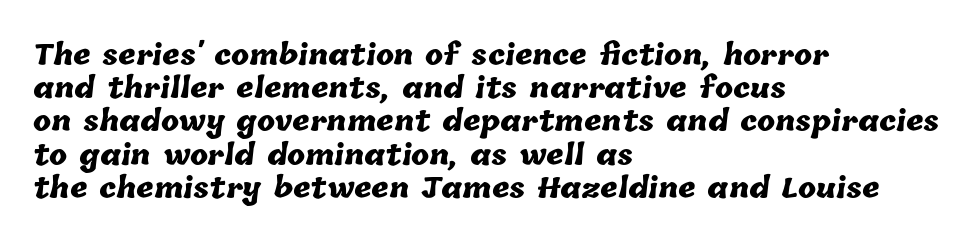
{"bold": "yes", "underline": "no", "align": "left", "line_spacing_ratio": 1.23, "letter_spacing": "normal", "letter_spacing_em": 0.0, "glyph_px": 27}
